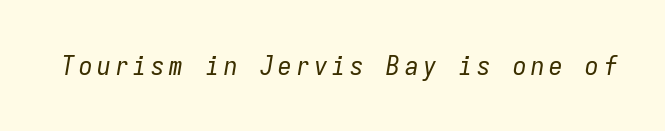
Q: Is the text bold? A: No.
Q: Is the text italic (slanted)? A: Yes, it leans right by about 9 degrees.
Q: Is the text underlined? A: No.
